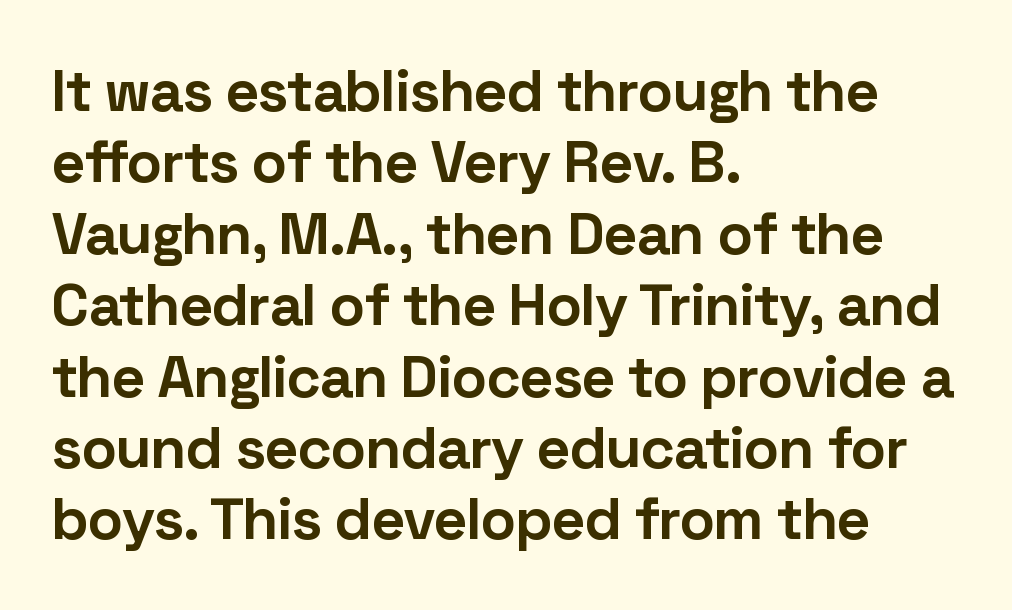
Varying glyph widths throughout — classic text-font behaviour. Beneath every word, the page is bare. This is the regular roman posture of the typeface. Is this a sans? Yes — the strokes have no serifs. Heft: maximum for text — a bold. Short and long lines alike share a common starting point at left.
